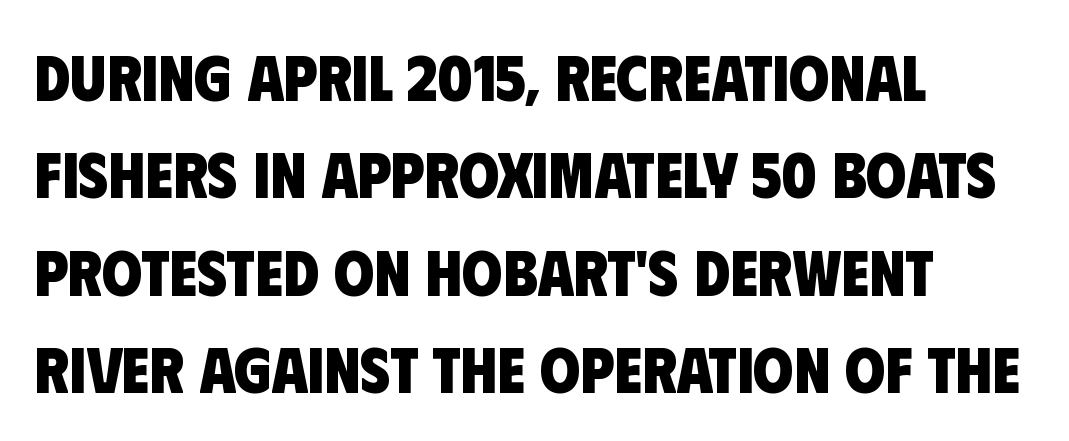
Q: Is the text bold? A: Yes.
Q: Is the typeface a serif or a sans-serif typeface? A: Sans-serif.
Q: Is the text underlined? A: No.
Q: How is the paragraph aligned? A: Left-aligned.
Q: Is the spacing between letters normal or unusually wide? A: Normal.
Q: Is the spacing between lines tight, normal or loose? A: Normal.
Q: Width (condensed, normal, or wide)? A: Condensed.
Q: Stroke contrast? A: Low.
Q: x-height? A: Large.
Q: Monospaced? A: No.
